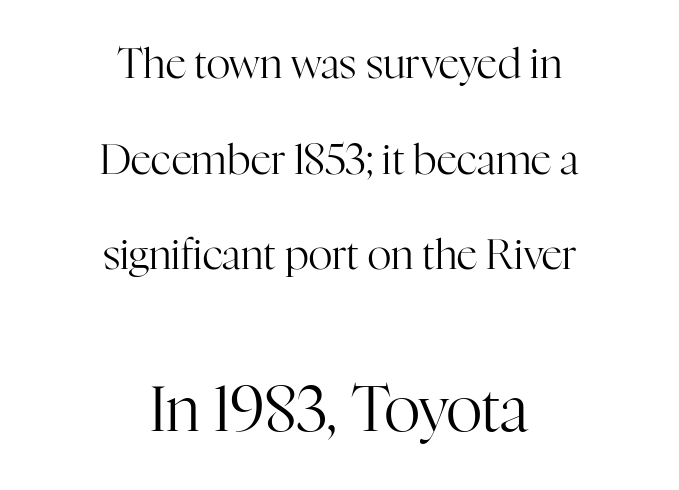
{"serif": "yes", "italic": "no", "bold": "no", "weight": "regular", "width": "normal", "stroke_contrast": "high", "x_height": "medium", "monospaced": "no", "underline": "no", "align": "center", "line_spacing": "loose", "line_spacing_ratio": 2.33, "letter_spacing": "normal", "letter_spacing_em": 0.0, "larger_block": "second", "size_ratio": 1.51, "glyph_px": 62}
